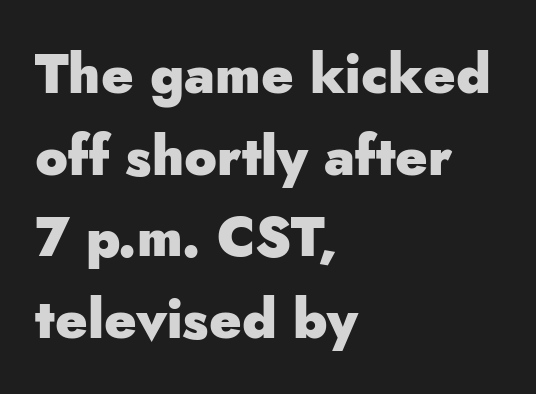
Q: Is the text bold? A: Yes.
Q: Is the text italic (slanted)? A: No, it is upright.
Q: Is the typeface a serif or a sans-serif typeface? A: Sans-serif.
Q: Is the text underlined? A: No.
Q: How is the paragraph aligned? A: Left-aligned.
Q: Is the spacing between letters normal or unusually wide? A: Normal.
Q: Is the spacing between lines tight, normal or loose? A: Normal.
Q: Width (condensed, normal, or wide)? A: Normal.
Q: Stroke contrast? A: Low.
Q: x-height? A: Small.
Q: Monospaced? A: No.
